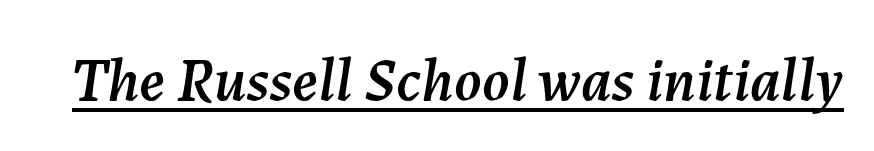
Q: Is the text italic (slanted)? A: Yes, it leans right by about 7 degrees.
Q: Is the text underlined? A: Yes.
Q: Is the spacing between letters normal or unusually wide? A: Normal.
Q: Width (condensed, normal, or wide)? A: Normal.
Q: Stroke contrast? A: Medium.
Q: x-height? A: Medium.
Q: Monospaced? A: No.
